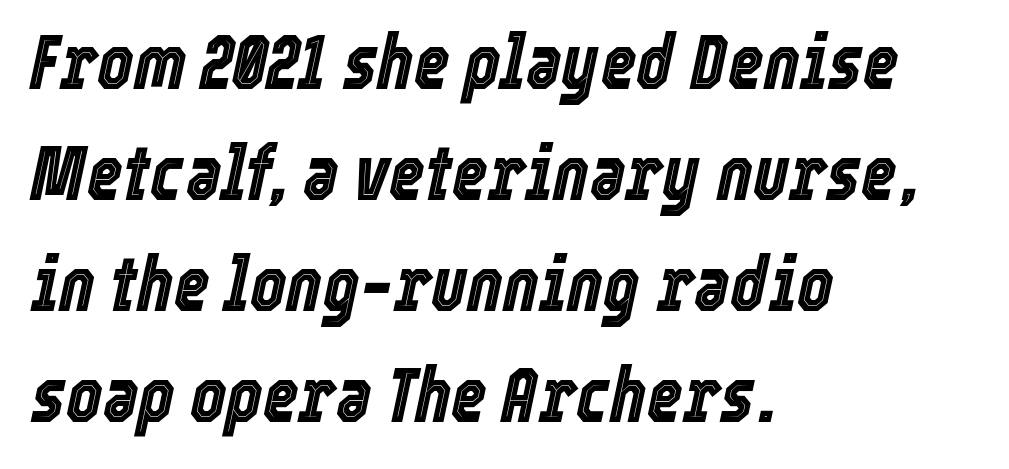
Q: Is the text italic (slanted)? A: Yes, it leans right by about 12 degrees.
Q: Is the text underlined? A: No.
Q: How is the paragraph aligned? A: Left-aligned.
Q: Is the spacing between letters normal or unusually wide? A: Normal.
Q: Is the spacing between lines tight, normal or loose? A: Normal.
Q: Width (condensed, normal, or wide)? A: Condensed.
Q: x-height? A: Medium.
Q: Monospaced? A: No.
